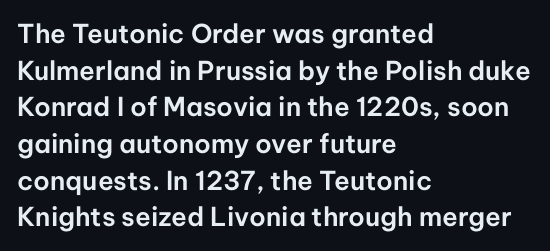
Here the glyphs are tracked normally, forming tight word shapes. Upright lettering throughout. Underline: absent. The lines are quadded left.
